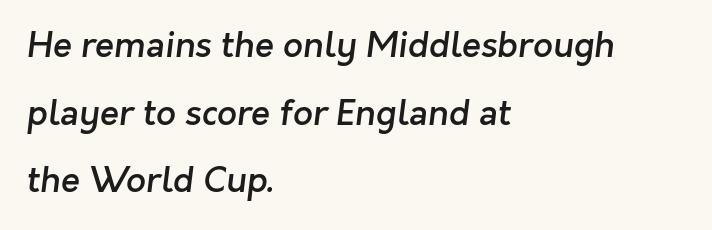
{"serif": "no", "bold": "semi", "weight": "semibold", "width": "normal", "stroke_contrast": "low", "x_height": "medium", "monospaced": "no", "underline": "no", "align": "left", "line_spacing": "loose", "line_spacing_ratio": 1.93, "letter_spacing": "normal", "letter_spacing_em": 0.0, "glyph_px": 35}
